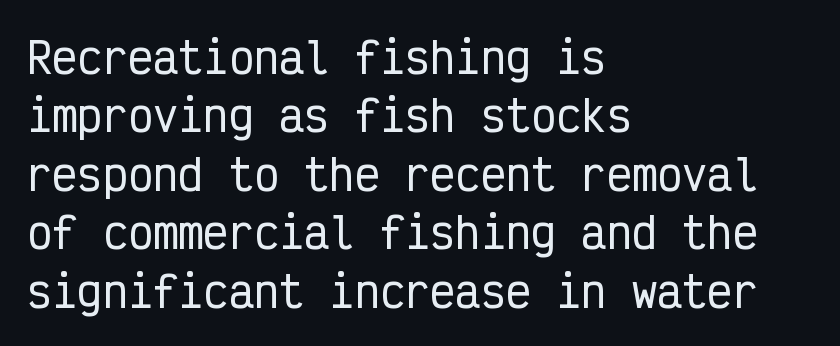
The image shows 42 px condensed sans-serif type, upright, monospaced; set left-aligned, normal line spacing (1.39x), normal letter spacing, not underlined; low stroke contrast and a medium x-height.
